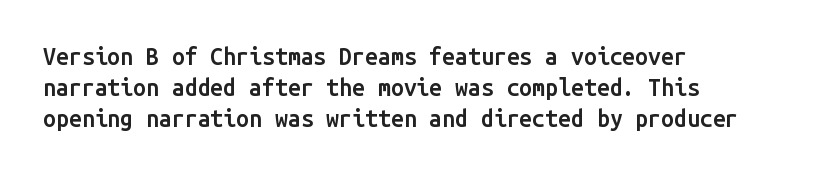
The image shows 23 px text type, upright; set left-aligned, normal line spacing (1.34x), normal letter spacing, not underlined.
